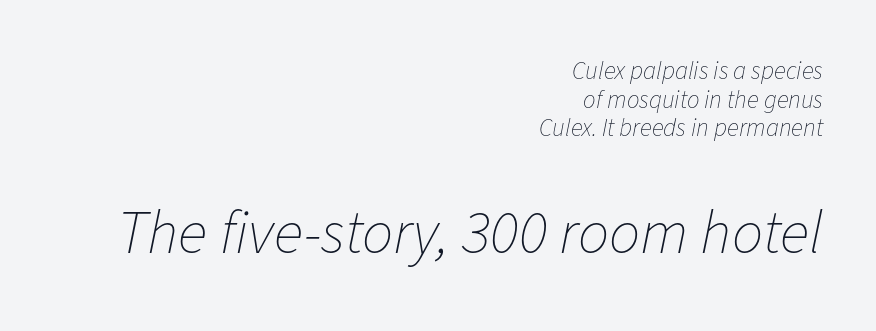
The gaps between neighbouring characters are ordinary and unremarkable. Compared with a flush-left layout, this one pins lines to the opposite, right side. The glyphs are unaccompanied by any horizontal stroke below them. Reading top to bottom, the characters get bigger at the block break.
